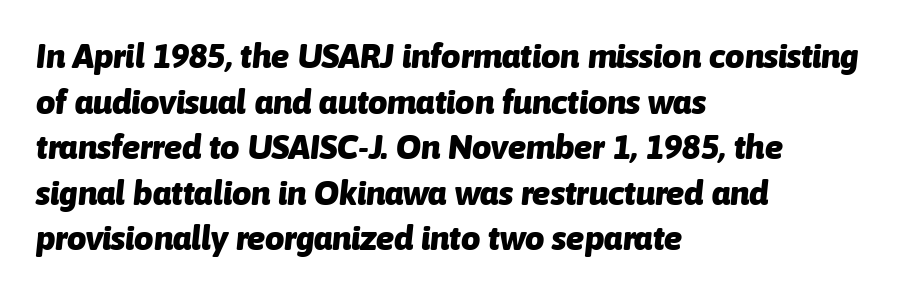
Q: Is the text bold? A: Yes.
Q: Is the text italic (slanted)? A: Yes, it leans right by about 6 degrees.
Q: Is the text underlined? A: No.
Q: How is the paragraph aligned? A: Left-aligned.
Q: Is the spacing between letters normal or unusually wide? A: Normal.
Q: Is the spacing between lines tight, normal or loose? A: Normal.
Q: Width (condensed, normal, or wide)? A: Normal.
Q: Stroke contrast? A: Low.
Q: x-height? A: Medium.
Q: Monospaced? A: No.
